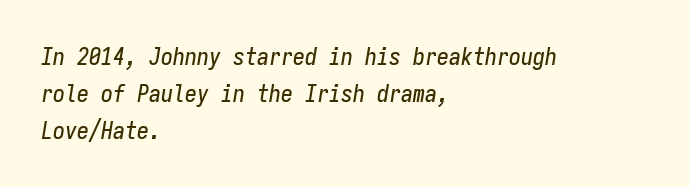
The image shows 24 px text type, italic (leaning right); set left-aligned, normal line spacing (1.54x), normal letter spacing, not underlined.
